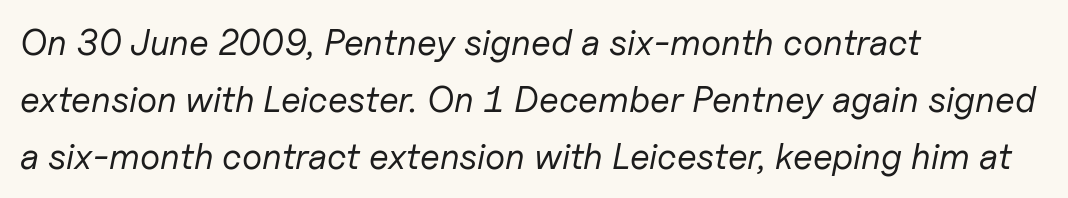
{"italic": "yes", "lean": "right", "slant_degrees": 11, "bold": "no", "weight": "regular", "width": "normal", "stroke_contrast": "low", "x_height": "medium", "monospaced": "no", "underline": "no", "align": "left", "line_spacing": "normal", "line_spacing_ratio": 1.58, "letter_spacing": "normal", "letter_spacing_em": 0.0, "glyph_px": 36}
